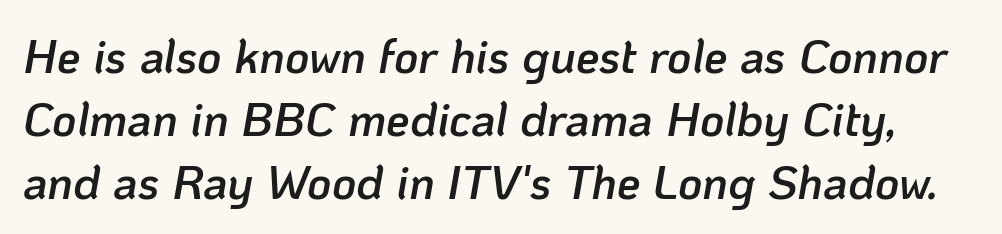
Q: Is the text bold? A: Semi-bold.
Q: Is the text italic (slanted)? A: Yes, it leans right by about 10 degrees.
Q: Is the text underlined? A: No.
Q: Is the spacing between letters normal or unusually wide? A: Normal.
Q: Is the spacing between lines tight, normal or loose? A: Normal.
Q: Width (condensed, normal, or wide)? A: Normal.
Q: Stroke contrast? A: Low.
Q: x-height? A: Medium.
Q: Monospaced? A: No.
